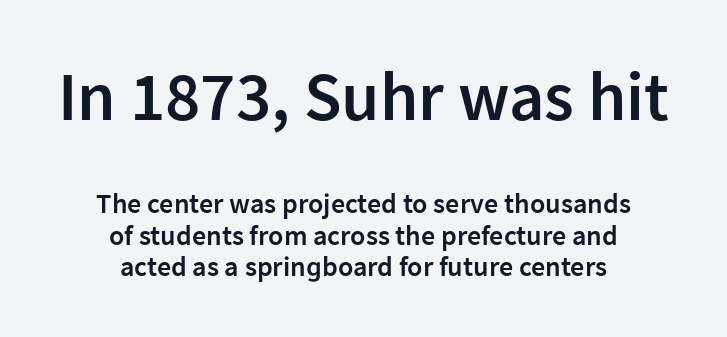
{"serif": "no", "italic": "no", "bold": "semi", "weight": "semibold", "width": "normal", "stroke_contrast": "low", "x_height": "medium", "monospaced": "no", "underline": "no", "align": "center", "line_spacing": "tight", "line_spacing_ratio": 1.13, "letter_spacing": "normal", "letter_spacing_em": 0.0, "larger_block": "first", "size_ratio": 2.46, "glyph_px": 69}
